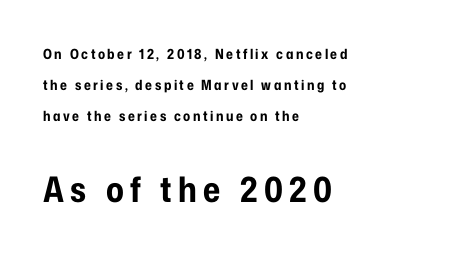
Q: Is the text bold? A: Yes.
Q: Is the text italic (slanted)? A: No, it is upright.
Q: Is the typeface a serif or a sans-serif typeface? A: Sans-serif.
Q: Is the text underlined? A: No.
Q: How is the paragraph aligned? A: Left-aligned.
Q: Is the spacing between lines tight, normal or loose? A: Loose.
Q: Which block of text is set in a larger size, the first (top) or the second (bottom)? A: The second (bottom) one.
Q: Width (condensed, normal, or wide)? A: Condensed.
Q: Stroke contrast? A: Low.
Q: x-height? A: Medium.
Q: Monospaced? A: No.
